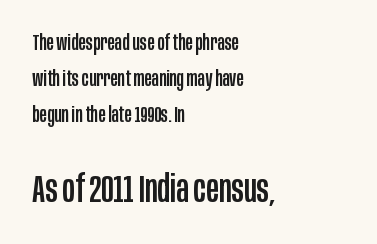
Q: Is the text italic (slanted)? A: No, it is upright.
Q: Is the typeface a serif or a sans-serif typeface? A: Sans-serif.
Q: Is the text underlined? A: No.
Q: How is the paragraph aligned? A: Left-aligned.
Q: Is the spacing between letters normal or unusually wide? A: Normal.
Q: Is the spacing between lines tight, normal or loose? A: Normal.
Q: Which block of text is set in a larger size, the first (top) or the second (bottom)? A: The second (bottom) one.
Q: Width (condensed, normal, or wide)? A: Condensed.
Q: Stroke contrast? A: Low.
Q: x-height? A: Large.
Q: Monospaced? A: No.
